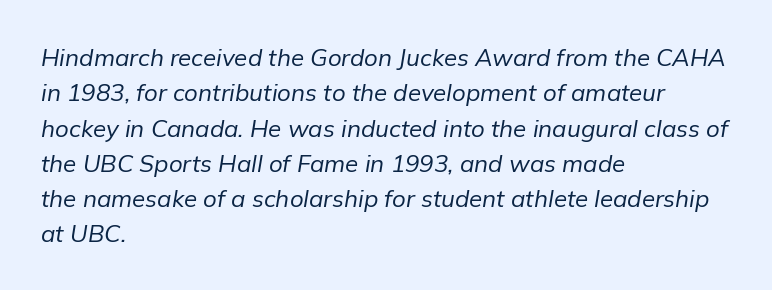
The image shows 24 px text type, italic (leaning right); set left-aligned, normal line spacing (1.47x), normal letter spacing, not underlined.
